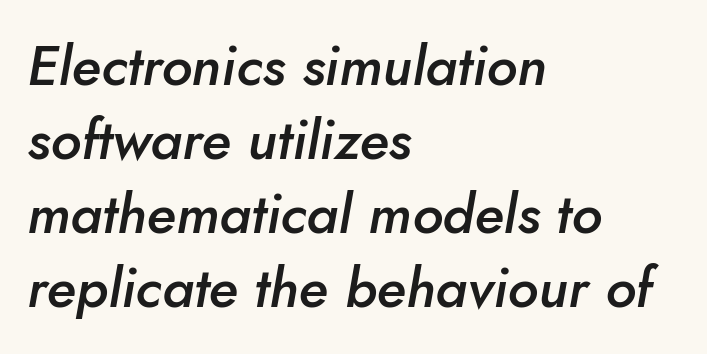
The image shows 56 px semibold type, italic (leaning right); set left-aligned, normal line spacing (1.32x), normal letter spacing, not underlined; low stroke contrast and a small x-height.
